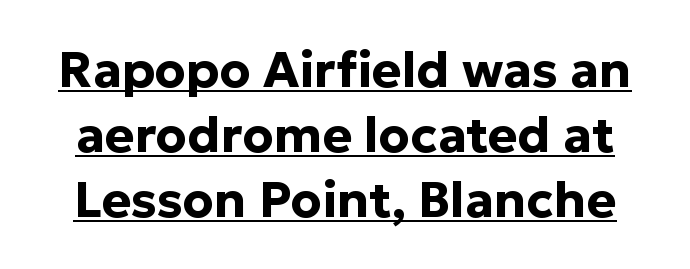
{"serif": "no", "italic": "no", "bold": "yes", "weight": "bold", "width": "normal", "stroke_contrast": "low", "x_height": "medium", "monospaced": "no", "underline": "yes", "line_spacing": "normal", "line_spacing_ratio": 1.3, "letter_spacing": "normal", "letter_spacing_em": 0.0, "glyph_px": 50}
